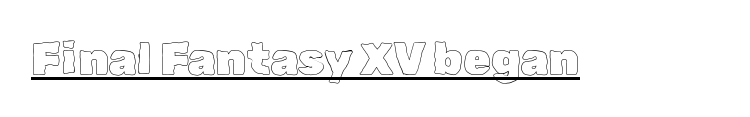
Q: Is the text italic (slanted)? A: No, it is upright.
Q: Is the text underlined? A: Yes.
Q: Is the spacing between letters normal or unusually wide? A: Normal.
Q: Width (condensed, normal, or wide)? A: Normal.
Q: x-height? A: Medium.
Q: Monospaced? A: No.
